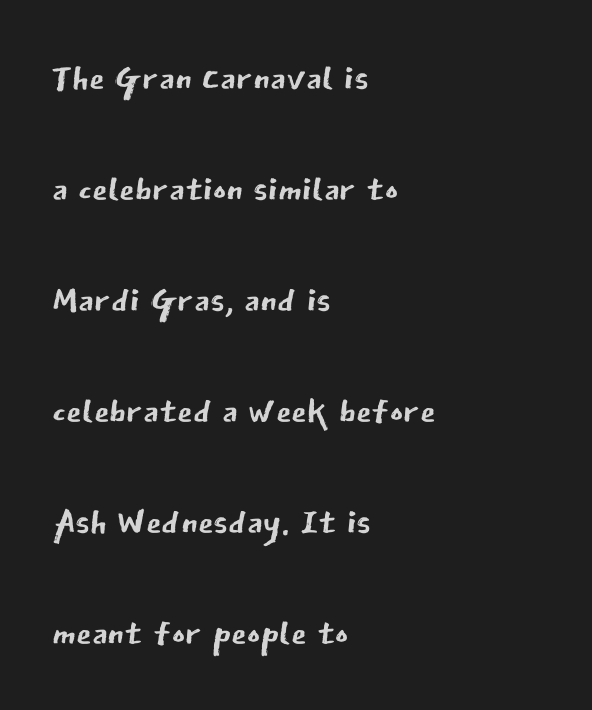
The typeface chosen for these lines omits serifs. The leading is generous, giving the passage an open texture. Anything drawn beneath the words? Only blank space. Is the letter spacing exaggerated? No — it looks like the ordinary default. The face used here is proportionally spaced, like ordinary book or web type. These lines were composed using upright roman letters.
